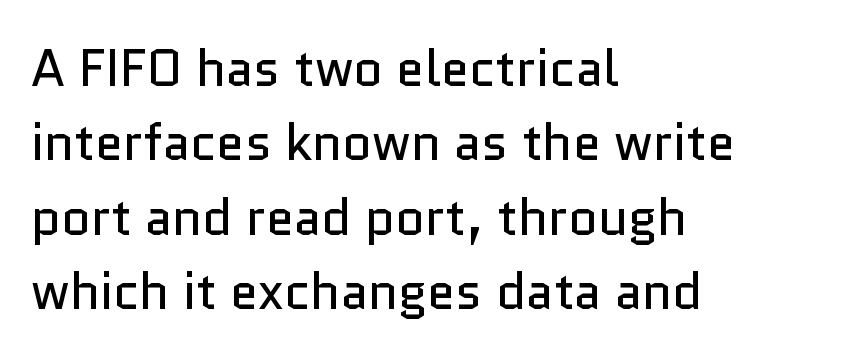
Q: Is the text bold? A: No.
Q: Is the text italic (slanted)? A: No, it is upright.
Q: Is the typeface a serif or a sans-serif typeface? A: Sans-serif.
Q: Is the text underlined? A: No.
Q: How is the paragraph aligned? A: Left-aligned.
Q: Is the spacing between letters normal or unusually wide? A: Normal.
Q: Is the spacing between lines tight, normal or loose? A: Normal.
Q: Width (condensed, normal, or wide)? A: Normal.
Q: Stroke contrast? A: Low.
Q: x-height? A: Medium.
Q: Monospaced? A: No.
